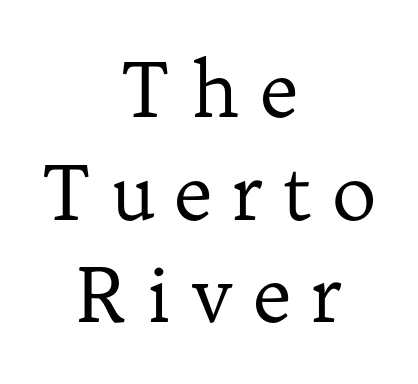
The image shows 76 px regular-weight serif type, upright; set centered, normal line spacing (1.35x), unusually wide letter spacing (+0.25 em), not underlined; low stroke contrast and a medium x-height.
